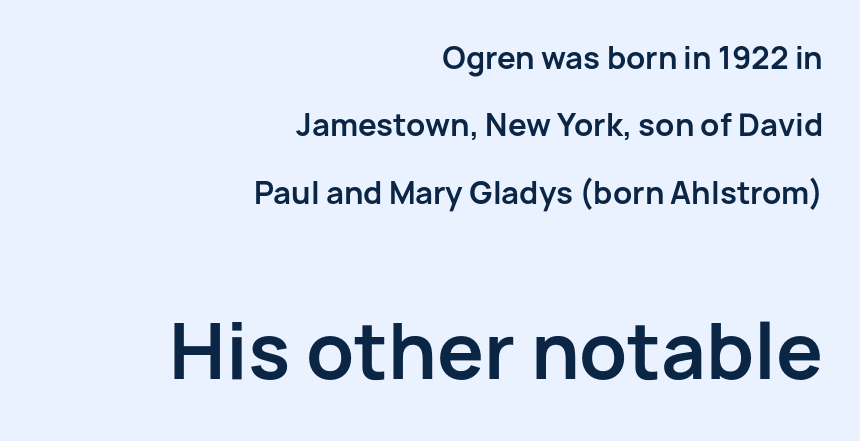
{"serif": "no", "italic": "no", "bold": "yes", "weight": "bold", "width": "normal", "stroke_contrast": "low", "x_height": "medium", "monospaced": "no", "underline": "no", "align": "right", "line_spacing": "loose", "line_spacing_ratio": 2.25, "letter_spacing": "normal", "letter_spacing_em": 0.0, "larger_block": "second", "size_ratio": 2.5, "glyph_px": 75}
